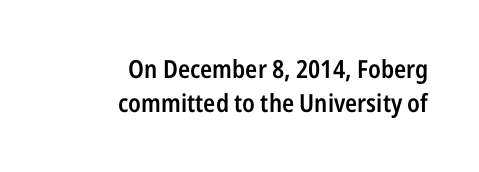
You can tell it's not italic because the verticals are truly vertical. Line spacing here is normal. A semibold gives these letters moderate extra thickness, short of bold. Words float on clear page, feet unadorned. Horizontally, the lines are justified to the trailing edge only. Spacing between characters is what you'd get straight out of the box.
